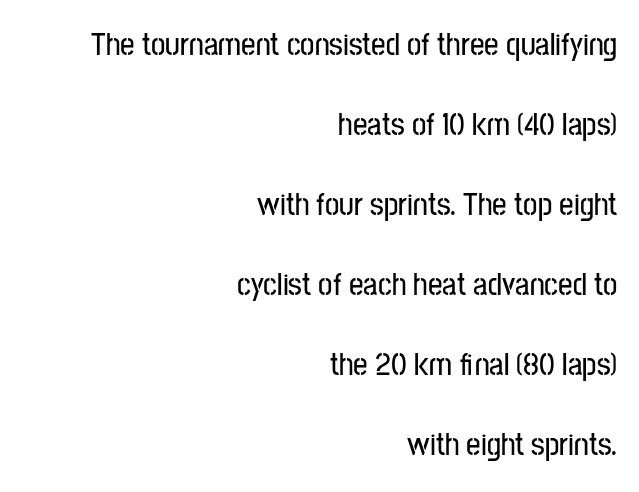
The image shows 32 px condensed sans-serif type, upright; set right-aligned, loose line spacing (2.5x), normal letter spacing, not underlined; low stroke contrast and a medium x-height.
